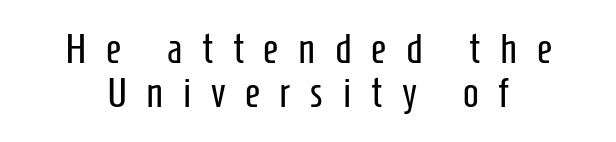
The image shows 42 px regular-weight, condensed sans-serif type, upright; set tight line spacing (1.05x), unusually wide letter spacing (+0.47 em), not underlined; low stroke contrast and a medium x-height.
